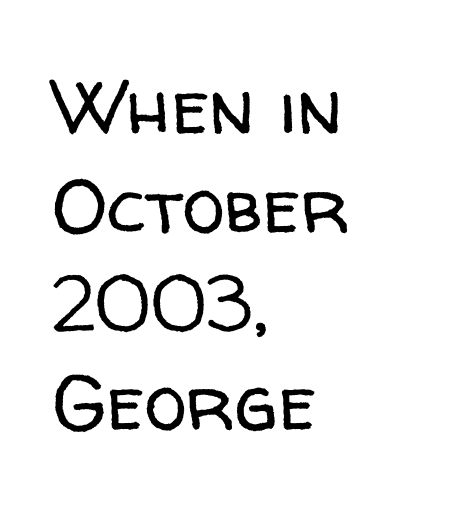
The image shows 77 px regular-weight sans-serif type, upright; set left-aligned, normal line spacing (1.28x), normal letter spacing, not underlined; low stroke contrast and a medium x-height.
